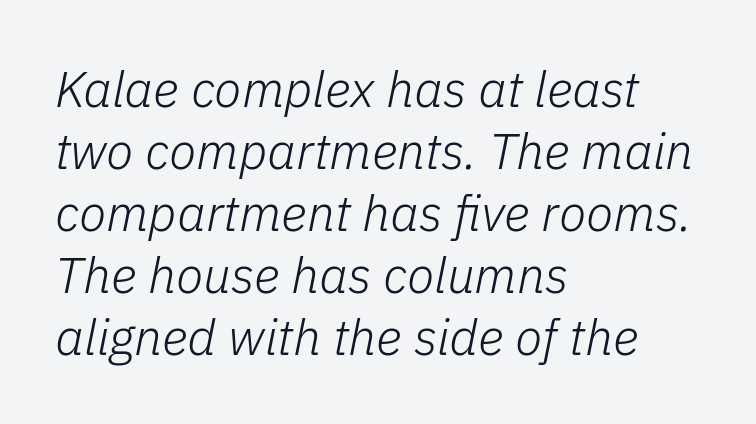
The image shows 50 px light type, italic (leaning right); set left-aligned, line spacing 1.24x, normal letter spacing, not underlined; low stroke contrast and a medium x-height.
